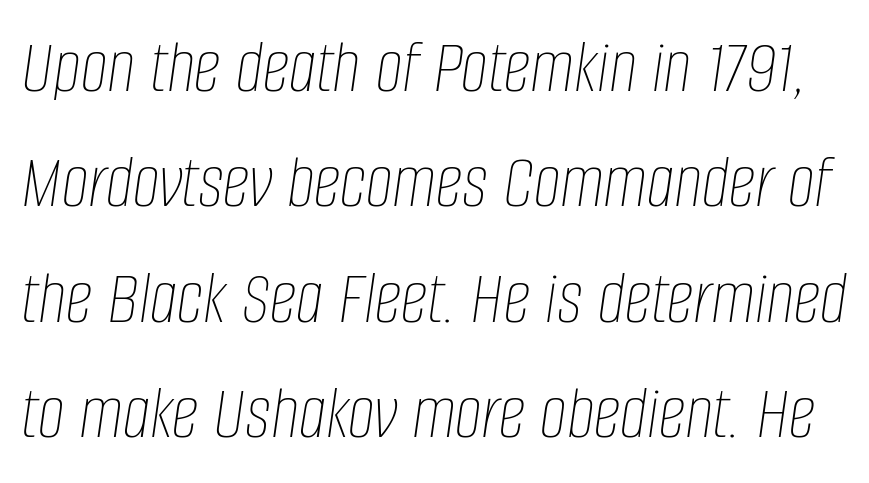
Q: Is the text bold? A: No.
Q: Is the text italic (slanted)? A: Yes, it leans right by about 8 degrees.
Q: Is the text underlined? A: No.
Q: Is the spacing between letters normal or unusually wide? A: Normal.
Q: Is the spacing between lines tight, normal or loose? A: Normal.
Q: Width (condensed, normal, or wide)? A: Condensed.
Q: Stroke contrast? A: Low.
Q: x-height? A: Large.
Q: Monospaced? A: No.
